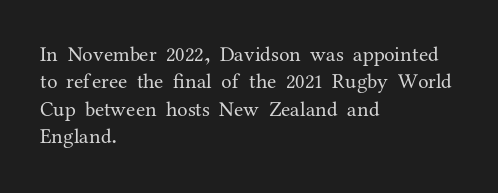
Reading down the block, your eye returns to a fixed left position each line. The weight tops out at a normal text grade. Interline gaps are of average width in this sample. The letters sit at their default tracking, neither squeezed nor spread.
